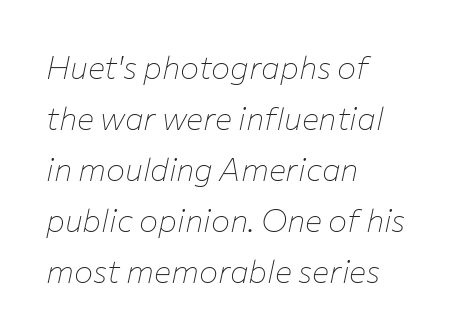
{"italic": "yes", "lean": "right", "slant_degrees": 12, "bold": "no", "weight": "thin", "width": "normal", "stroke_contrast": "low", "x_height": "medium", "monospaced": "no", "underline": "no", "align": "left", "line_spacing": "normal", "line_spacing_ratio": 1.59, "letter_spacing": "normal", "letter_spacing_em": 0.0, "glyph_px": 32}
